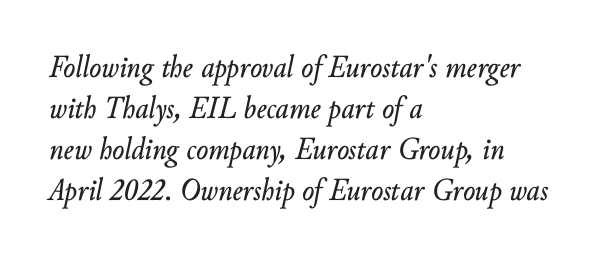
The image shows 32 px text type, italic (leaning right); set left-aligned, normal line spacing (1.28x), normal letter spacing, not underlined; low stroke contrast and a small x-height.
